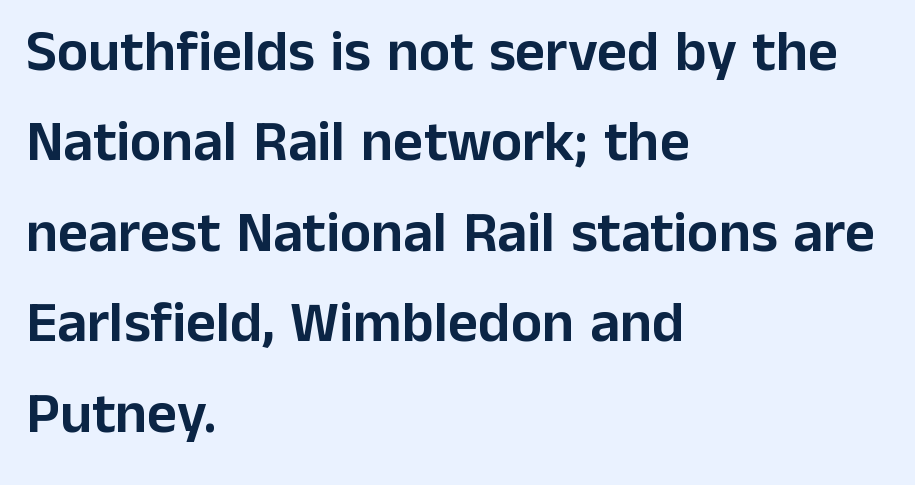
{"serif": "no", "italic": "no", "width": "normal", "stroke_contrast": "low", "x_height": "medium", "monospaced": "no", "underline": "no", "align": "left", "line_spacing": "normal", "line_spacing_ratio": 1.56, "letter_spacing": "normal", "letter_spacing_em": 0.0, "glyph_px": 58}
